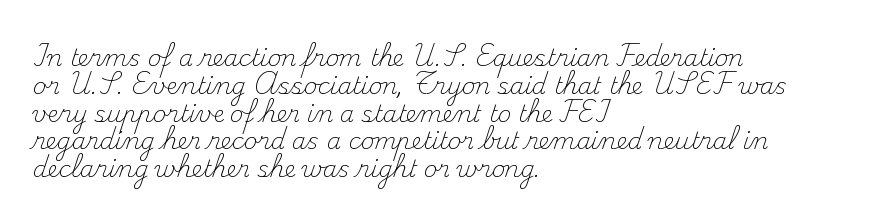
The image shows 23 px text type; set left-aligned, line spacing 1.21x, normal letter spacing, not underlined.
